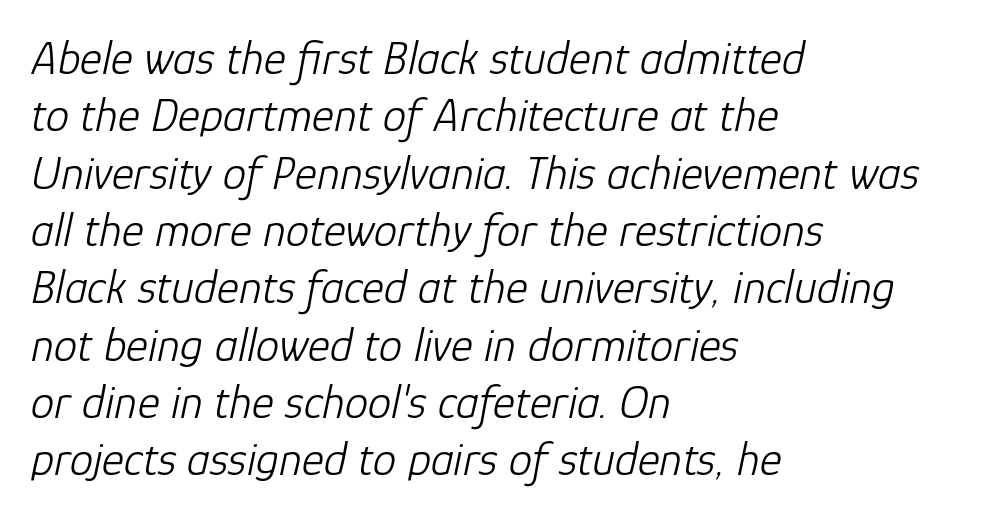
Caption: multi-line text, flush left, ragged right. Decoration check: the copy has no underline. Characters are canted at an angle relative to the baseline's perpendicular. Is this a heavy cut? Hardly; it is regular or lighter.
